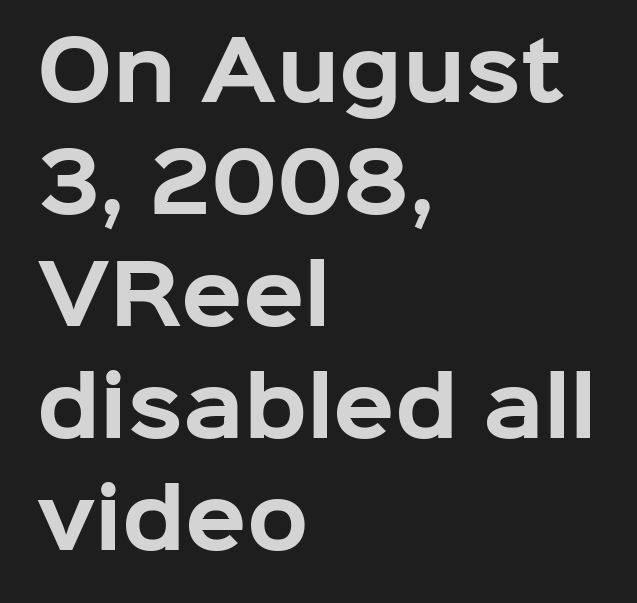
These words are printed bold, with thick strokes throughout. All the whitespace from short lines collects on the right. Compared with typical paragraphs, the rows here are spaced about the same. Nobody drew a line under any word here. It's the straight-up-and-down kind of type.
